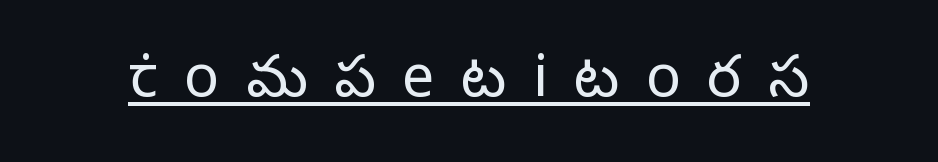
{"serif": "no", "italic": "no", "bold": "no", "weight": "light", "width": "normal", "stroke_contrast": "low", "x_height": "medium", "monospaced": "no", "underline": "yes", "letter_spacing": "wide", "letter_spacing_em": 0.46, "glyph_px": 58}
